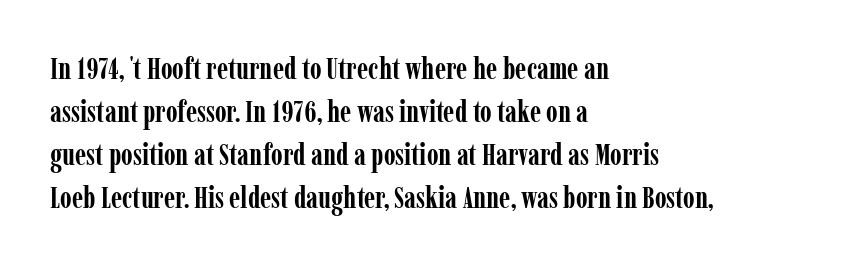
{"serif": "yes", "italic": "no", "bold": "yes", "weight": "semibold", "width": "condensed", "stroke_contrast": "low", "x_height": "medium", "monospaced": "no", "underline": "no", "align": "left", "line_spacing": "normal", "line_spacing_ratio": 1.43, "letter_spacing": "normal", "letter_spacing_em": 0.0, "glyph_px": 30}
